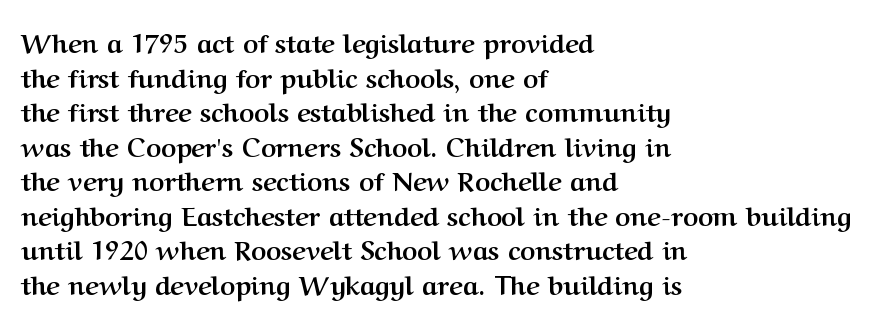
{"italic": "no", "bold": "yes", "underline": "no", "align": "left", "line_spacing": "normal", "line_spacing_ratio": 1.33, "letter_spacing": "normal", "letter_spacing_em": 0.0, "glyph_px": 26}
